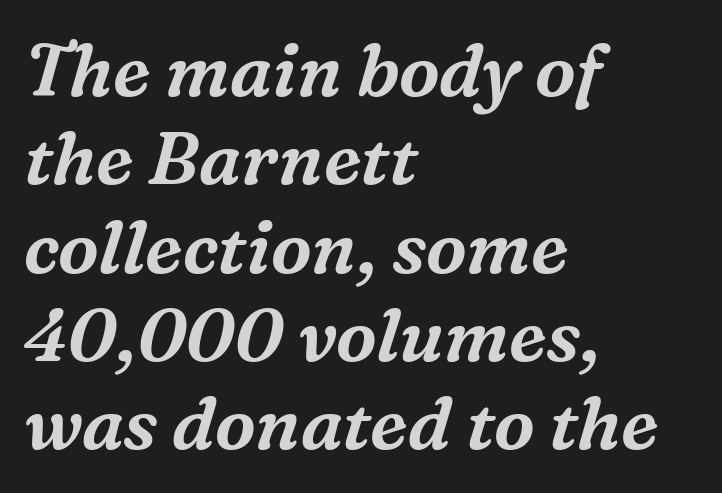
Q: Is the text italic (slanted)? A: Yes, it leans right by about 16 degrees.
Q: Is the typeface a serif or a sans-serif typeface? A: Serif.
Q: Is the text underlined? A: No.
Q: How is the paragraph aligned? A: Left-aligned.
Q: Is the spacing between letters normal or unusually wide? A: Normal.
Q: Width (condensed, normal, or wide)? A: Normal.
Q: Stroke contrast? A: Medium.
Q: x-height? A: Medium.
Q: Monospaced? A: No.
